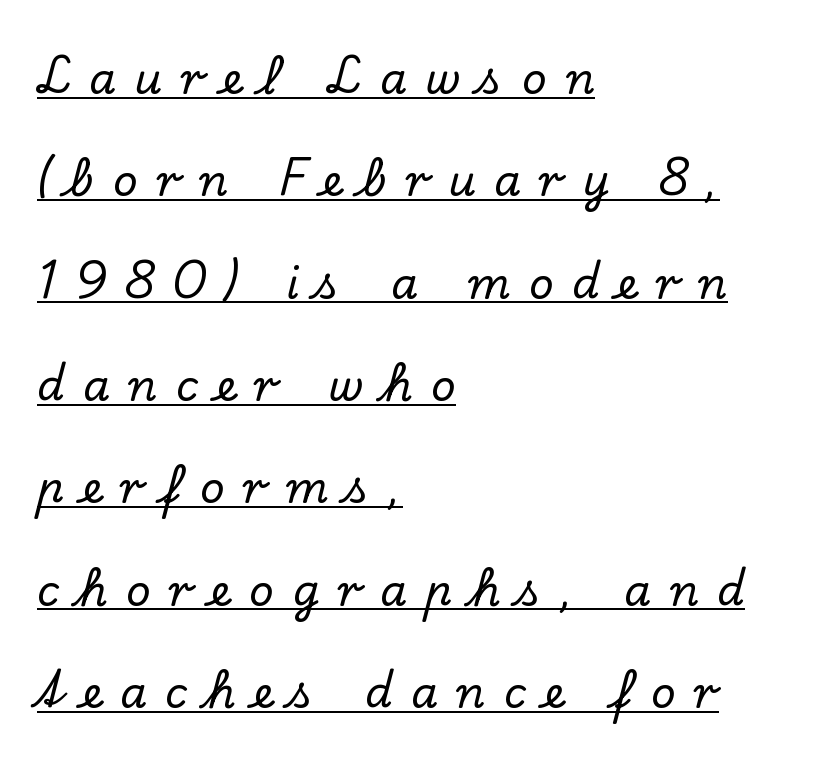
Whoever set this chose breathing room over compactness in the vertical rhythm. This sample uses expanded letter spacing, leaving extra air between glyphs. Each letter keeps its own natural width here, so spacing adapts to shape. Somebody hit Ctrl+U on this one — the words are underlined.
